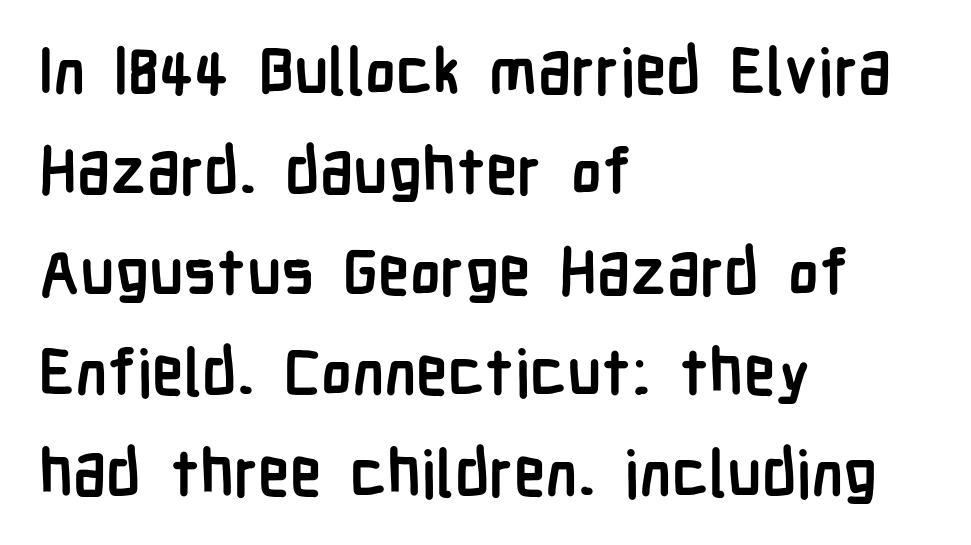
Line beginnings align vertically; line endings do not. A typesetter would label this face a sans. Notice how the stems are strictly vertical — no italics here. Anything drawn beneath the words? Only blank space.
